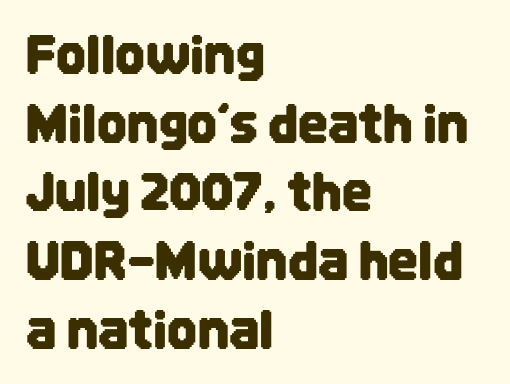
Q: Is the text italic (slanted)? A: No, it is upright.
Q: Is the typeface a serif or a sans-serif typeface? A: Sans-serif.
Q: Is the text underlined? A: No.
Q: How is the paragraph aligned? A: Left-aligned.
Q: Is the spacing between letters normal or unusually wide? A: Normal.
Q: Is the spacing between lines tight, normal or loose? A: Normal.
Q: Width (condensed, normal, or wide)? A: Condensed.
Q: Stroke contrast? A: Low.
Q: x-height? A: Large.
Q: Monospaced? A: No.
